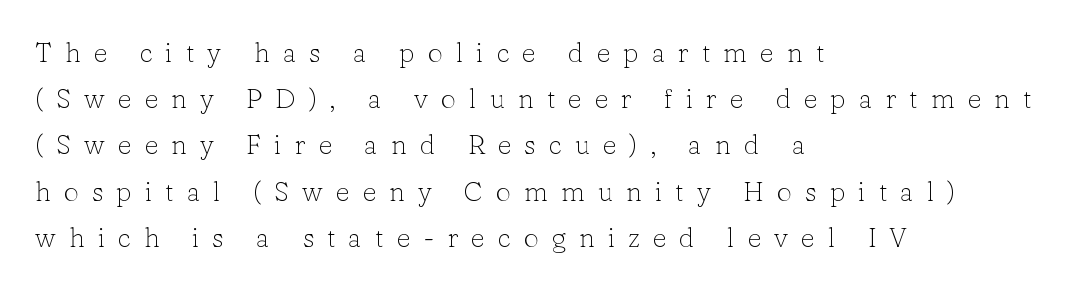
The image shows 27 px text type, upright; set left-aligned, line spacing 1.71x, unusually wide letter spacing (+0.48 em), not underlined.
